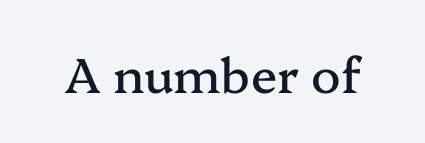
The image shows 49 px serif type, upright; set normal letter spacing, not underlined; medium stroke contrast and a medium x-height.
